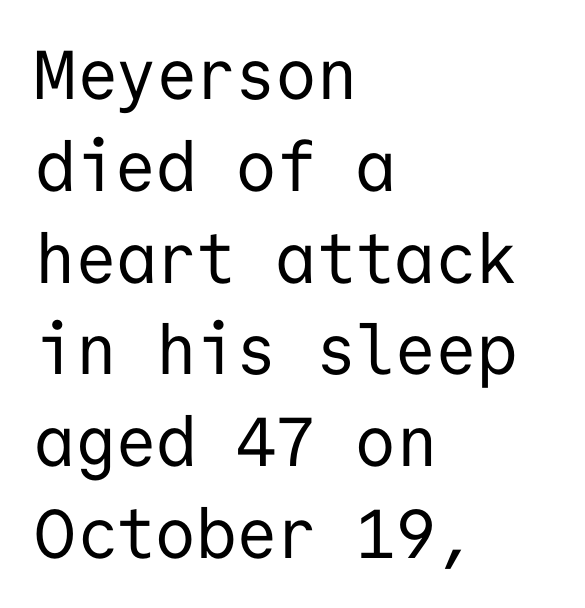
Q: Is the text bold? A: No.
Q: Is the text italic (slanted)? A: No, it is upright.
Q: Is the typeface a serif or a sans-serif typeface? A: Sans-serif.
Q: Is the text underlined? A: No.
Q: How is the paragraph aligned? A: Left-aligned.
Q: Is the spacing between letters normal or unusually wide? A: Normal.
Q: Is the spacing between lines tight, normal or loose? A: Normal.
Q: Width (condensed, normal, or wide)? A: Normal.
Q: Stroke contrast? A: Low.
Q: x-height? A: Medium.
Q: Monospaced? A: Yes.
